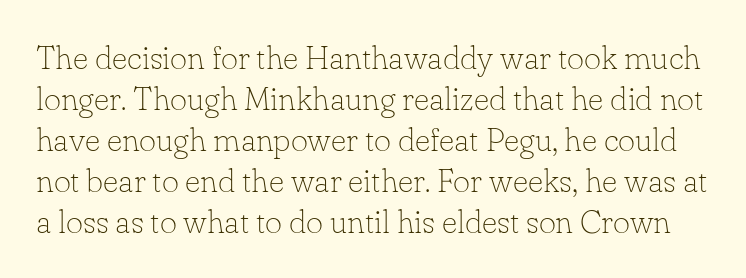
{"serif": "yes", "italic": "no", "bold": "no", "weight": "thin", "width": "normal", "stroke_contrast": "low", "x_height": "small", "monospaced": "no", "underline": "no", "line_spacing_ratio": 1.24, "letter_spacing": "normal", "letter_spacing_em": 0.0, "glyph_px": 33}
